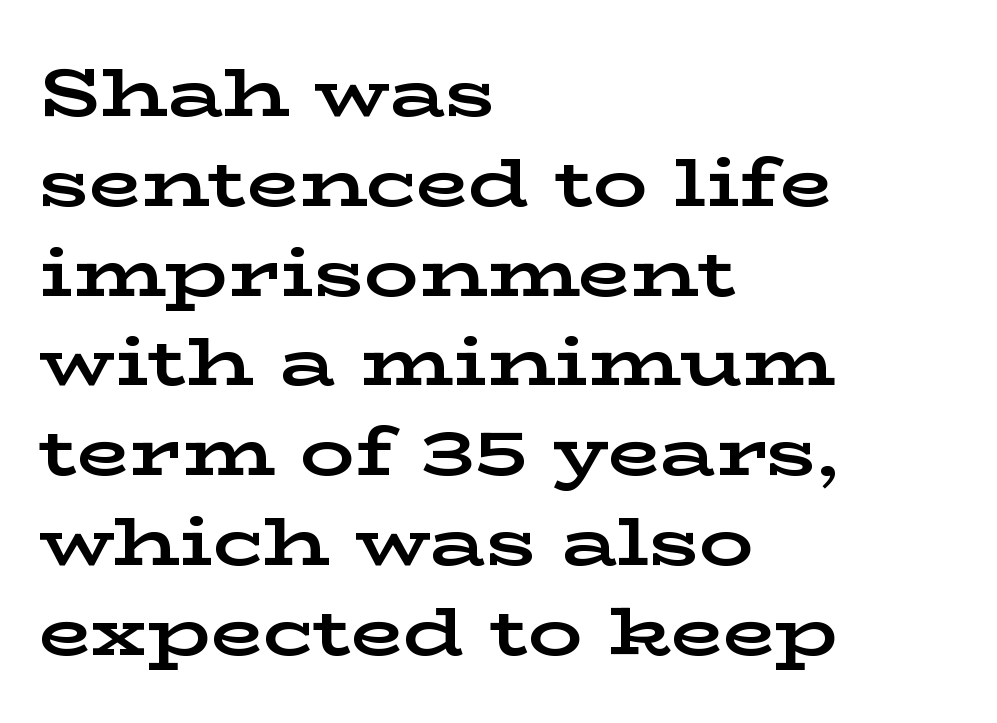
Descenders hang freely into open space. Leftover space on each line is placed entirely after the last word. Letter spacing: default. The letters advance in unequal steps, a hallmark of proportional type. You'd pick this weight for a headline — it's a proper bold.
